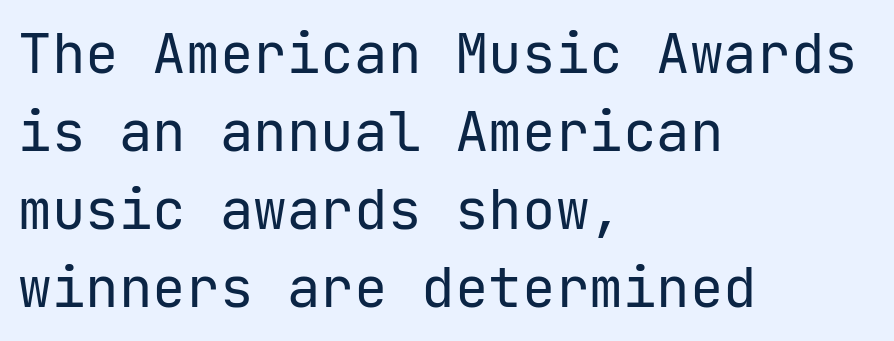
Q: Is the text bold? A: No.
Q: Is the text italic (slanted)? A: No, it is upright.
Q: Is the typeface a serif or a sans-serif typeface? A: Sans-serif.
Q: Is the text underlined? A: No.
Q: How is the paragraph aligned? A: Left-aligned.
Q: Is the spacing between letters normal or unusually wide? A: Normal.
Q: Is the spacing between lines tight, normal or loose? A: Normal.
Q: Width (condensed, normal, or wide)? A: Normal.
Q: Stroke contrast? A: Low.
Q: x-height? A: Medium.
Q: Monospaced? A: Yes.
